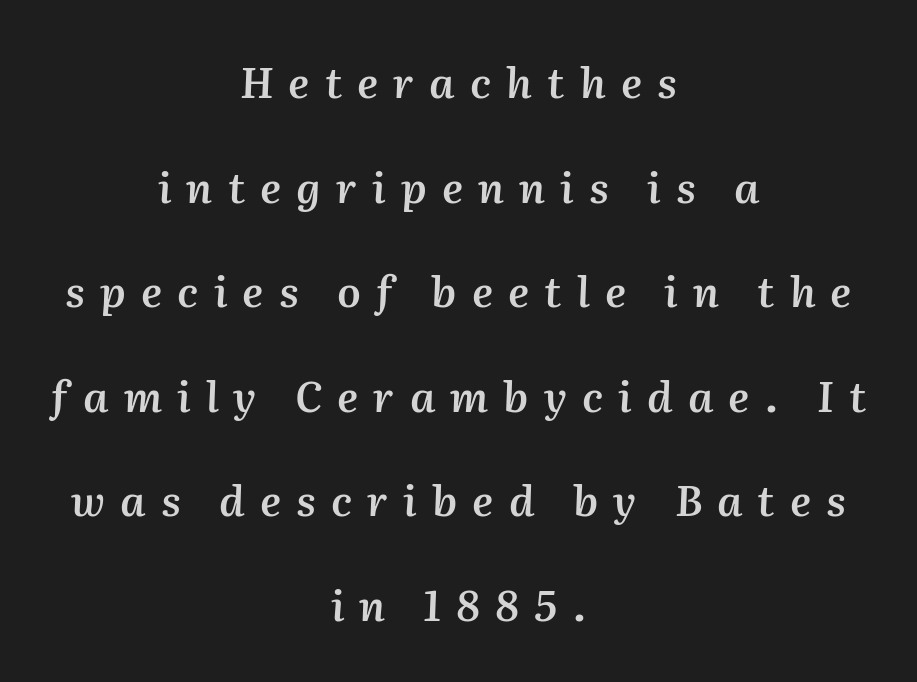
The vertical gap from one line to the next is large. These lines are rendered in a variable-pitch font. The words here are not underlined. The specimen reads as italic at a glance.
